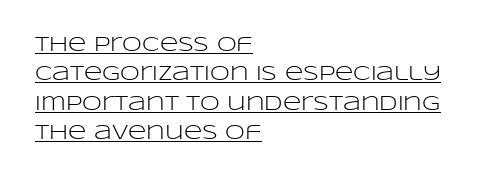
The font sits on the lighter half of the weight spectrum, regular included. Standard letterfit; no display-style spreading of the glyphs. A baseline rule has been typeset under these characters. Tall strokes in this sample are plumb rather than angled.
